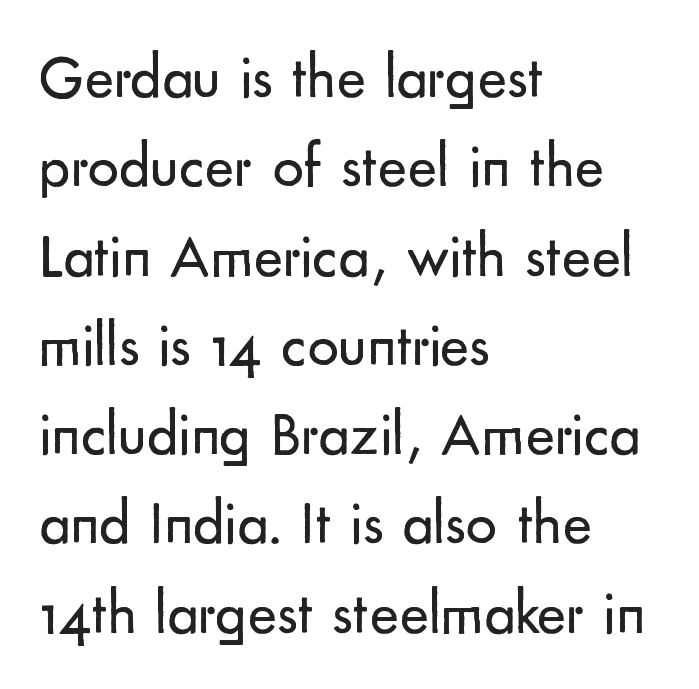
A quiet, ordinary-to-light weight characterises the typeface. A typesetter would call this proportional, since set widths differ per character. This is sans-serif lettering, the kind often seen on screens and signage. Here the glyphs are tracked normally, forming tight word shapes. Successive baselines arrive at the customary interval. Words float on clear page, feet unadorned.
